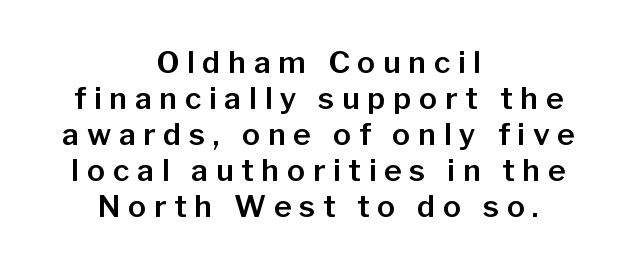
Descenders hang freely into open space. This sample has the flowing, uneven cadence of proportional lettering. The letters stand upright; this is a roman face. Display-style spreading of the glyphs; the letterfit is very open. The designer went with a sans here, leaving each stem footless.
